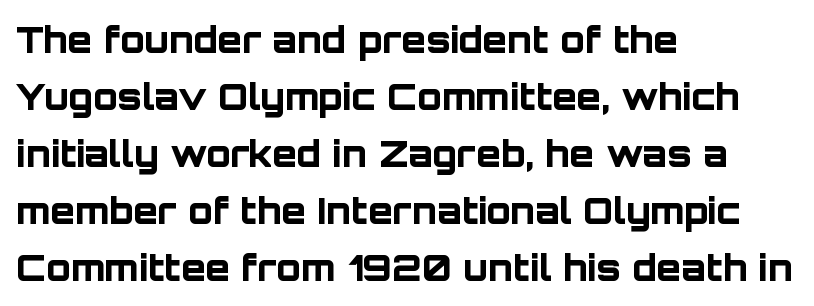
Q: Is the text bold? A: Yes.
Q: Is the text italic (slanted)? A: No, it is upright.
Q: Is the typeface a serif or a sans-serif typeface? A: Sans-serif.
Q: Is the text underlined? A: No.
Q: How is the paragraph aligned? A: Left-aligned.
Q: Is the spacing between letters normal or unusually wide? A: Normal.
Q: Is the spacing between lines tight, normal or loose? A: Normal.
Q: Width (condensed, normal, or wide)? A: Normal.
Q: Stroke contrast? A: Low.
Q: x-height? A: Large.
Q: Monospaced? A: No.
